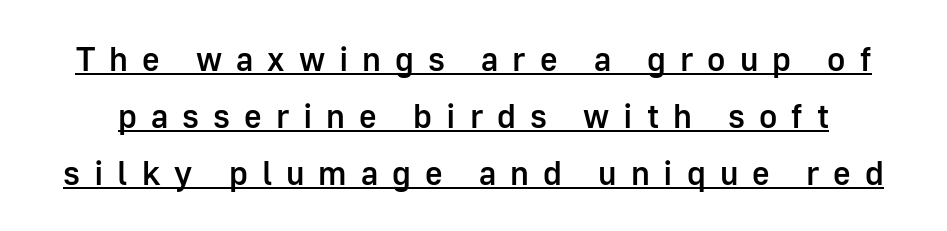
{"serif": "no", "italic": "no", "bold": "semi", "weight": "semibold", "width": "normal", "stroke_contrast": "low", "x_height": "medium", "monospaced": "no", "underline": "yes", "line_spacing": "normal", "line_spacing_ratio": 1.68, "letter_spacing": "wide", "letter_spacing_em": 0.41, "glyph_px": 34}
